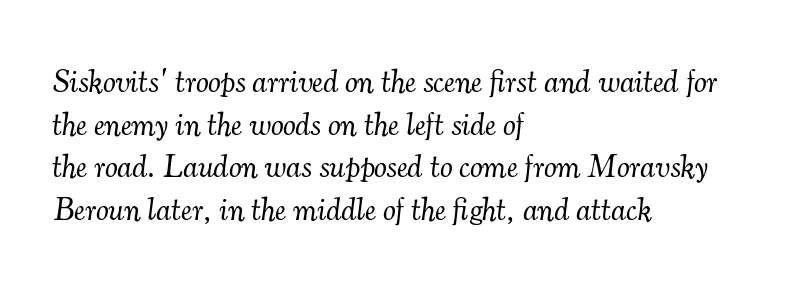
The image shows 32 px light serif type, italic (leaning right); set left-aligned, normal line spacing (1.33x), normal letter spacing, not underlined; medium stroke contrast and a small x-height.
